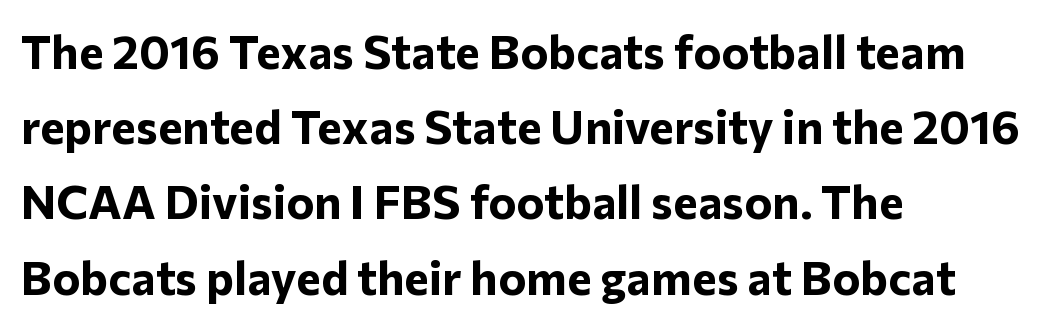
Q: Is the text bold? A: Yes.
Q: Is the text italic (slanted)? A: No, it is upright.
Q: Is the typeface a serif or a sans-serif typeface? A: Sans-serif.
Q: Is the text underlined? A: No.
Q: How is the paragraph aligned? A: Left-aligned.
Q: Is the spacing between letters normal or unusually wide? A: Normal.
Q: Is the spacing between lines tight, normal or loose? A: Normal.
Q: Width (condensed, normal, or wide)? A: Normal.
Q: Stroke contrast? A: Low.
Q: x-height? A: Medium.
Q: Monospaced? A: No.
